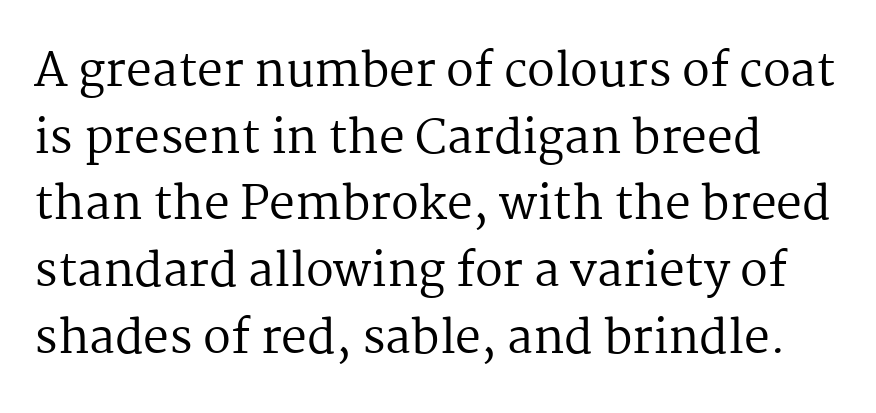
How would I describe the line gaps? Plain and ordinary. Here the designer chose a conventional face with non-uniform glyph widths. Every character sits straight up, as roman type does. You could call the tracking neutral — neither tight nor loose. Letterform terminals end in serifs throughout the passage.
